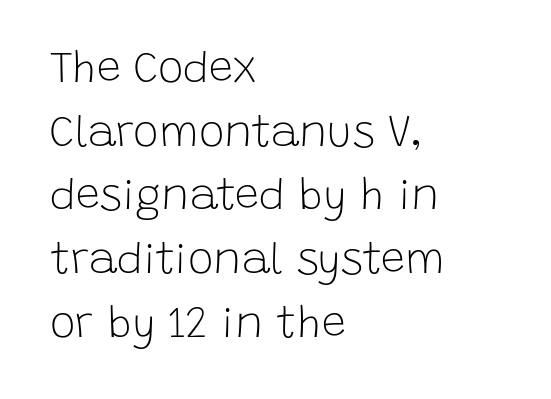
Q: Is the text bold? A: No.
Q: Is the text italic (slanted)? A: No, it is upright.
Q: Is the typeface a serif or a sans-serif typeface? A: Sans-serif.
Q: Is the text underlined? A: No.
Q: How is the paragraph aligned? A: Left-aligned.
Q: Is the spacing between letters normal or unusually wide? A: Normal.
Q: Is the spacing between lines tight, normal or loose? A: Normal.
Q: Width (condensed, normal, or wide)? A: Normal.
Q: Stroke contrast? A: Low.
Q: x-height? A: Large.
Q: Monospaced? A: No.
